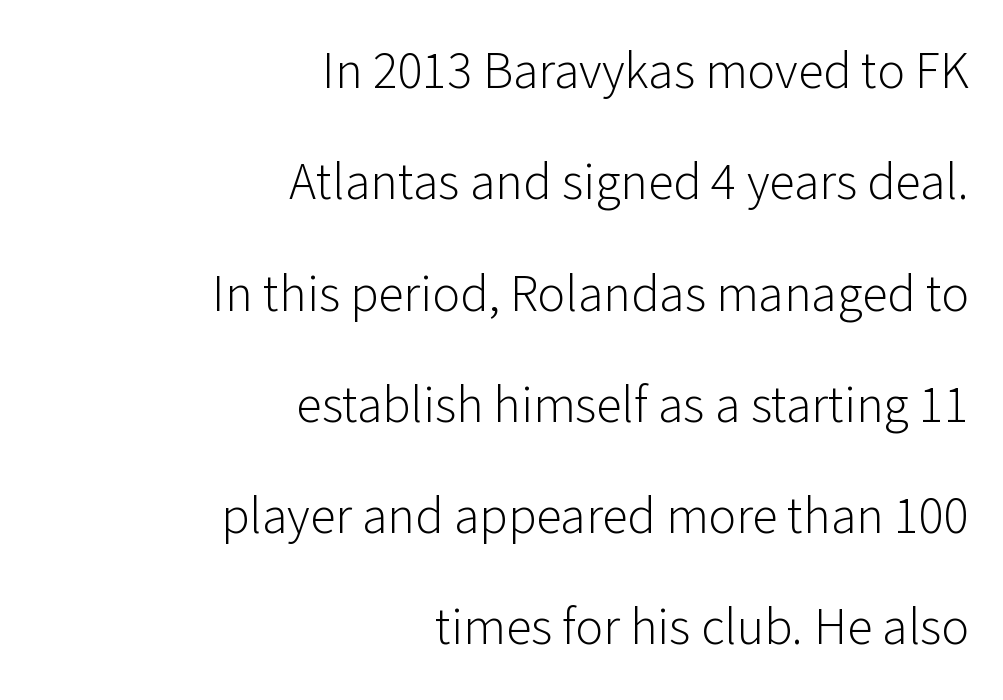
The image shows 52 px light sans-serif type, upright; set right-aligned, loose line spacing (2.14x), normal letter spacing, not underlined; low stroke contrast and a medium x-height.
